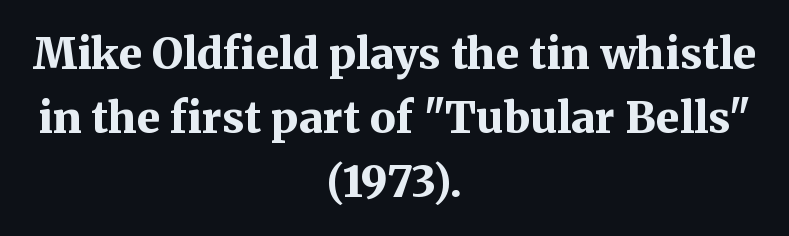
{"serif": "yes", "italic": "no", "bold": "yes", "weight": "bold", "width": "normal", "stroke_contrast": "medium", "x_height": "medium", "monospaced": "no", "underline": "no", "align": "center", "line_spacing": "normal", "line_spacing_ratio": 1.49, "letter_spacing": "normal", "letter_spacing_em": 0.0, "glyph_px": 43}
